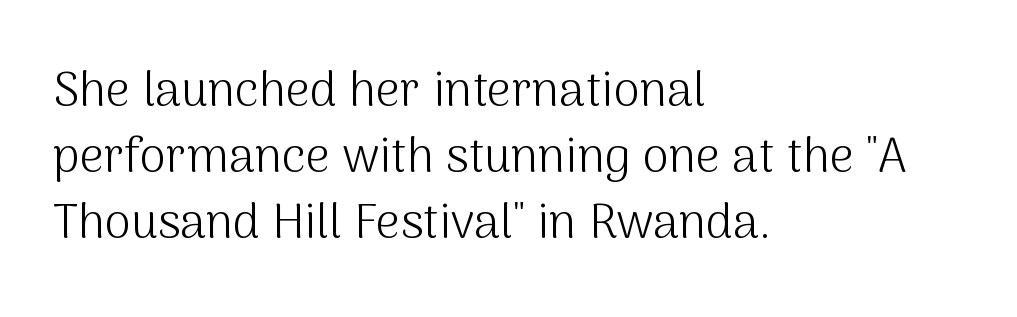
The image shows 48 px light sans-serif type, upright; set left-aligned, normal line spacing (1.37x), normal letter spacing, not underlined; medium stroke contrast and a medium x-height.
